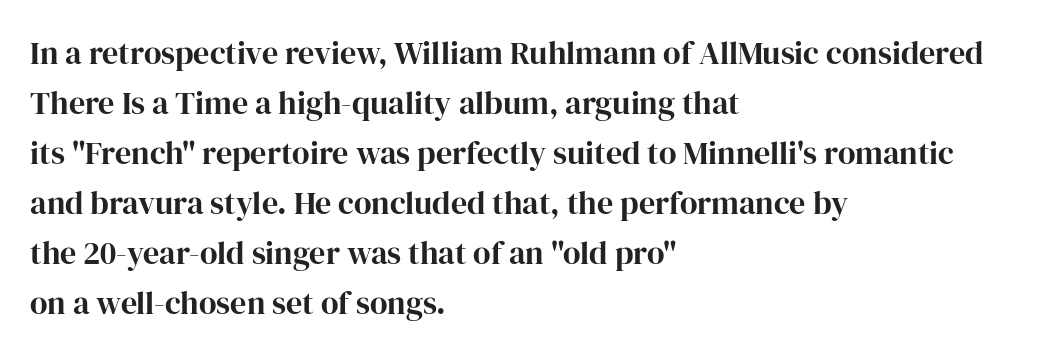
Q: Is the text italic (slanted)? A: No, it is upright.
Q: Is the typeface a serif or a sans-serif typeface? A: Serif.
Q: Is the text underlined? A: No.
Q: How is the paragraph aligned? A: Left-aligned.
Q: Is the spacing between letters normal or unusually wide? A: Normal.
Q: Is the spacing between lines tight, normal or loose? A: Normal.
Q: Width (condensed, normal, or wide)? A: Normal.
Q: Stroke contrast? A: High.
Q: x-height? A: Medium.
Q: Monospaced? A: No.
